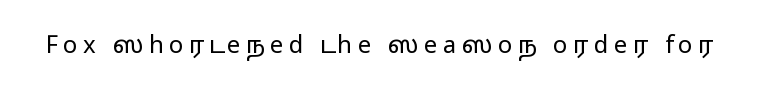
Q: Is the text bold? A: No.
Q: Is the text italic (slanted)? A: No, it is upright.
Q: Is the text underlined? A: No.
Q: Is the spacing between letters normal or unusually wide? A: Unusually wide.
